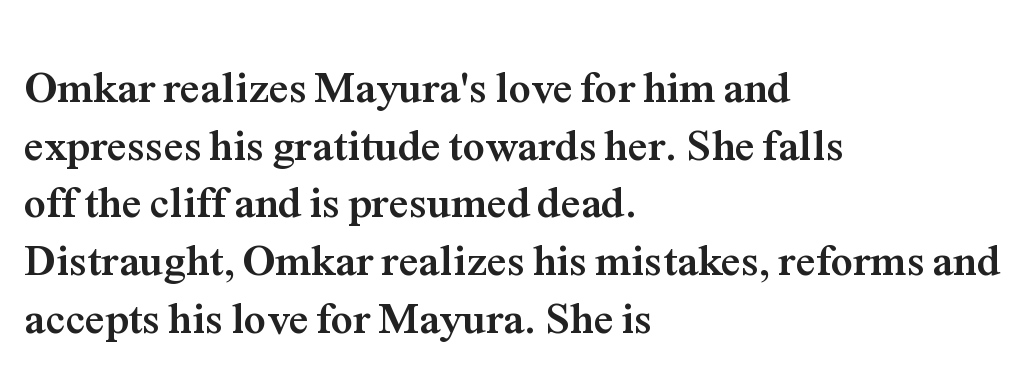
The image shows 44 px semibold serif type, upright; set left-aligned, normal line spacing (1.31x), normal letter spacing, not underlined; medium stroke contrast and a medium x-height.
